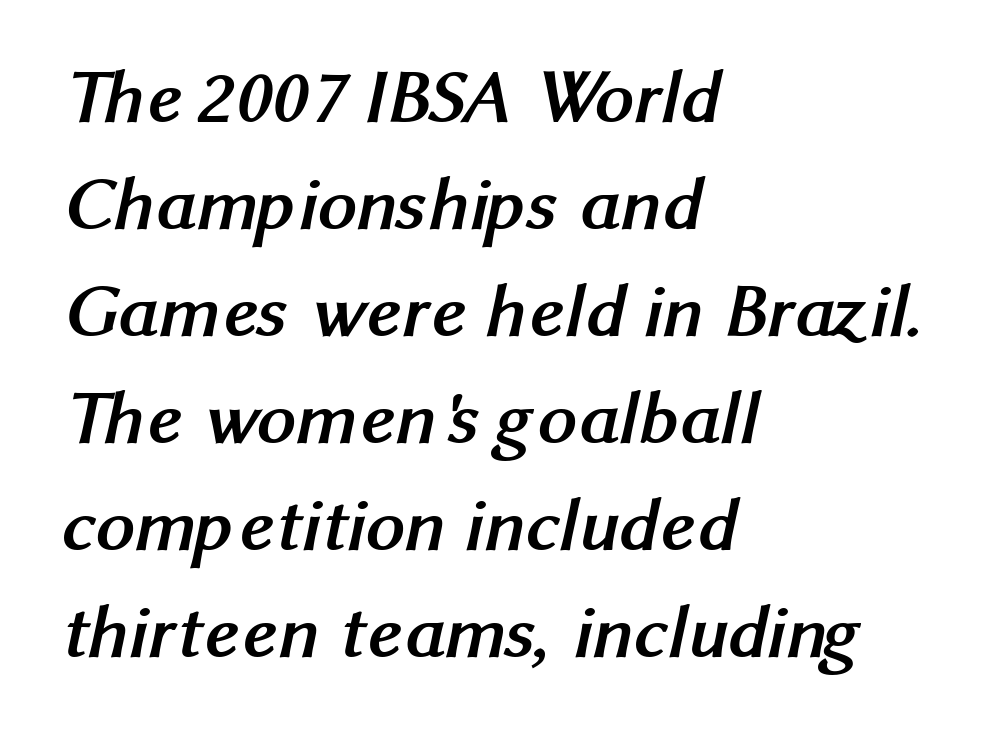
Q: Is the text bold? A: Yes.
Q: Is the typeface a serif or a sans-serif typeface? A: Sans-serif.
Q: Is the text underlined? A: No.
Q: How is the paragraph aligned? A: Left-aligned.
Q: Is the spacing between letters normal or unusually wide? A: Normal.
Q: Is the spacing between lines tight, normal or loose? A: Normal.
Q: Width (condensed, normal, or wide)? A: Normal.
Q: Stroke contrast? A: Medium.
Q: x-height? A: Medium.
Q: Monospaced? A: No.
